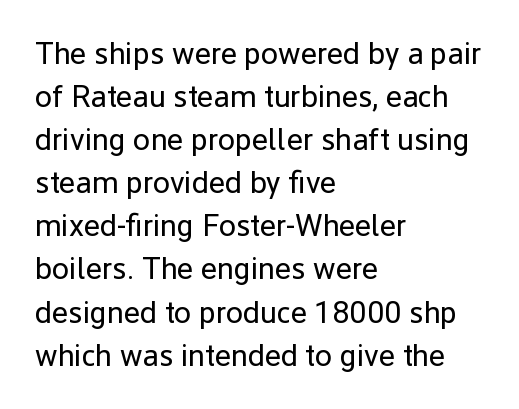
Q: Is the text bold? A: No.
Q: Is the text italic (slanted)? A: No, it is upright.
Q: Is the typeface a serif or a sans-serif typeface? A: Sans-serif.
Q: Is the text underlined? A: No.
Q: How is the paragraph aligned? A: Left-aligned.
Q: Is the spacing between letters normal or unusually wide? A: Normal.
Q: Is the spacing between lines tight, normal or loose? A: Normal.
Q: Width (condensed, normal, or wide)? A: Normal.
Q: Stroke contrast? A: Low.
Q: x-height? A: Medium.
Q: Monospaced? A: No.
